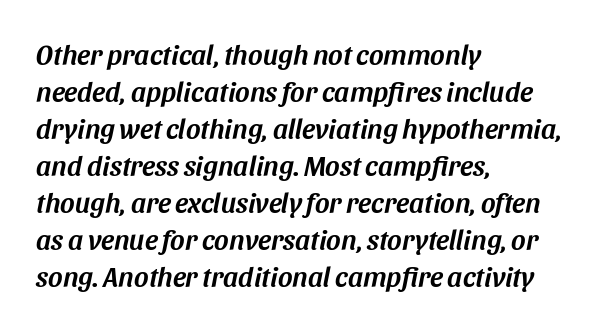
Q: Is the text italic (slanted)? A: Yes, it leans right by about 11 degrees.
Q: Is the text underlined? A: No.
Q: How is the paragraph aligned? A: Left-aligned.
Q: Is the spacing between letters normal or unusually wide? A: Normal.
Q: Is the spacing between lines tight, normal or loose? A: Normal.
Q: Width (condensed, normal, or wide)? A: Normal.
Q: Stroke contrast? A: Medium.
Q: x-height? A: Large.
Q: Monospaced? A: No.
